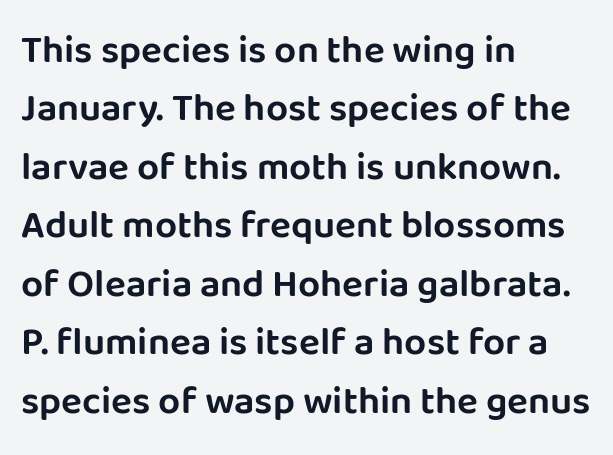
{"serif": "no", "italic": "no", "width": "normal", "stroke_contrast": "low", "x_height": "large", "monospaced": "no", "underline": "no", "align": "left", "line_spacing": "normal", "line_spacing_ratio": 1.5, "letter_spacing": "normal", "letter_spacing_em": 0.0, "glyph_px": 39}
